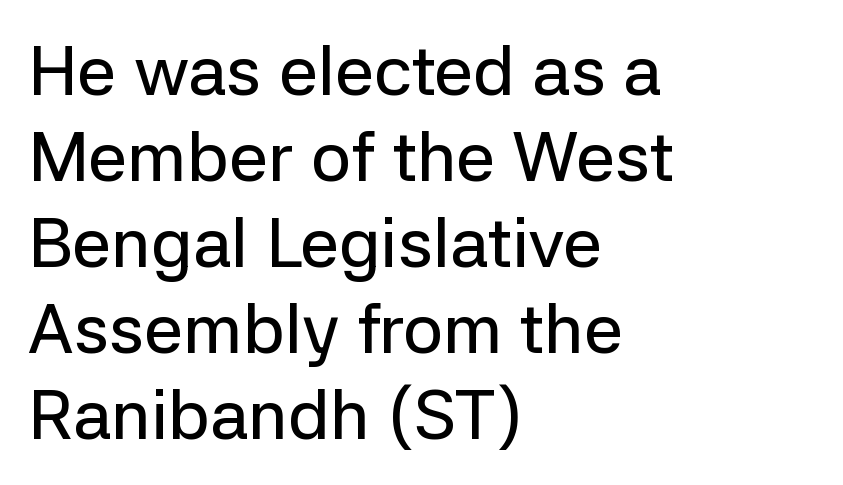
Q: Is the text italic (slanted)? A: No, it is upright.
Q: Is the typeface a serif or a sans-serif typeface? A: Sans-serif.
Q: Is the text underlined? A: No.
Q: How is the paragraph aligned? A: Left-aligned.
Q: Is the spacing between letters normal or unusually wide? A: Normal.
Q: Width (condensed, normal, or wide)? A: Normal.
Q: Stroke contrast? A: Low.
Q: x-height? A: Medium.
Q: Monospaced? A: No.
